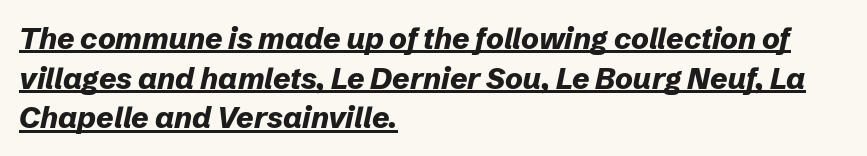
{"italic": "yes", "lean": "right", "slant_degrees": 12, "bold": "yes", "weight": "bold", "width": "normal", "stroke_contrast": "low", "x_height": "medium", "monospaced": "no", "underline": "yes", "align": "left", "line_spacing": "normal", "line_spacing_ratio": 1.32, "letter_spacing": "normal", "letter_spacing_em": 0.0, "glyph_px": 30}
